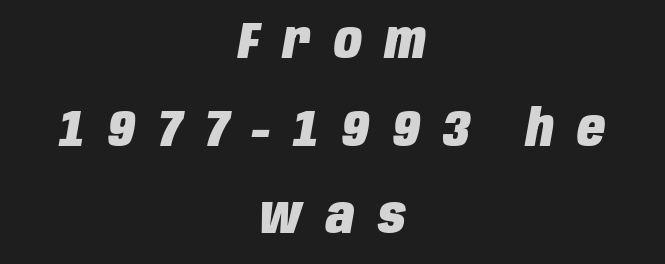
Q: Is the text bold? A: Yes.
Q: Is the text italic (slanted)? A: Yes, it leans right by about 10 degrees.
Q: Is the text underlined? A: No.
Q: How is the paragraph aligned? A: Centered.
Q: Is the spacing between letters normal or unusually wide? A: Unusually wide.
Q: Width (condensed, normal, or wide)? A: Condensed.
Q: Stroke contrast? A: Low.
Q: x-height? A: Large.
Q: Monospaced? A: No.
